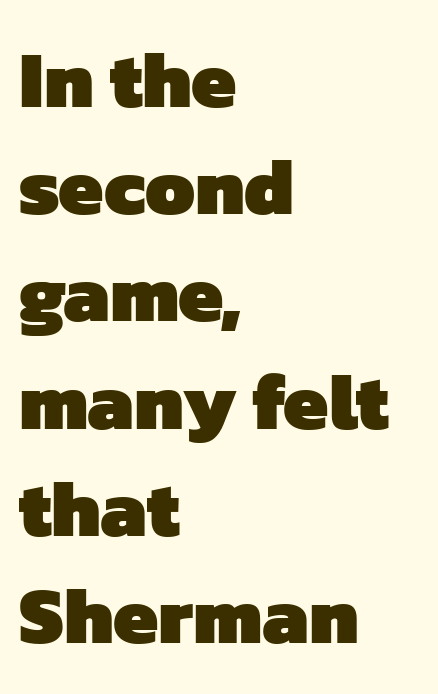
Q: Is the text bold? A: Yes.
Q: Is the typeface a serif or a sans-serif typeface? A: Sans-serif.
Q: Is the text underlined? A: No.
Q: How is the paragraph aligned? A: Left-aligned.
Q: Is the spacing between letters normal or unusually wide? A: Normal.
Q: Is the spacing between lines tight, normal or loose? A: Normal.
Q: Width (condensed, normal, or wide)? A: Normal.
Q: Stroke contrast? A: Low.
Q: x-height? A: Medium.
Q: Monospaced? A: No.
